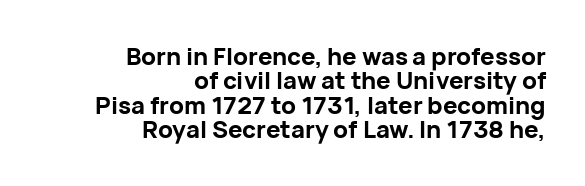
Q: Is the text bold? A: Yes.
Q: Is the text italic (slanted)? A: No, it is upright.
Q: Is the text underlined? A: No.
Q: How is the paragraph aligned? A: Right-aligned.
Q: Is the spacing between letters normal or unusually wide? A: Normal.
Q: Is the spacing between lines tight, normal or loose? A: Tight.
